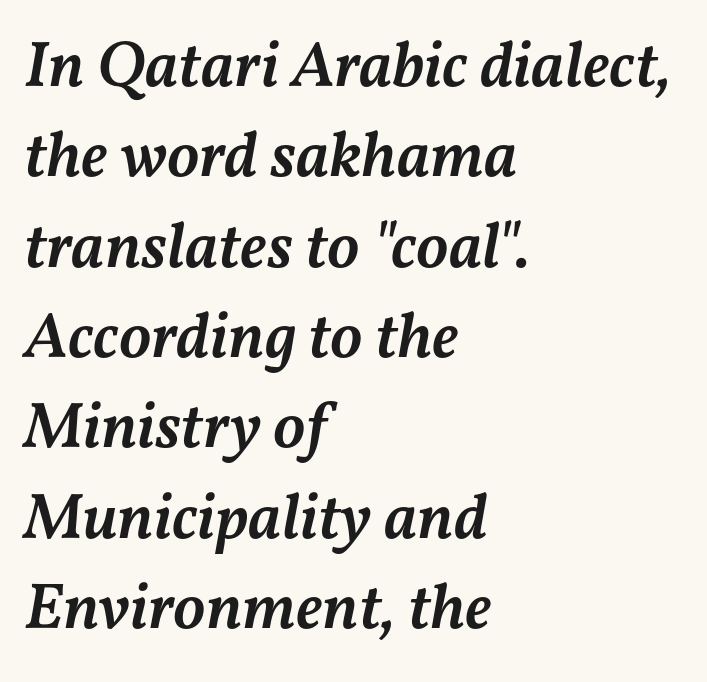
The image shows 65 px semibold type, italic (leaning right); set left-aligned, normal line spacing (1.39x), normal letter spacing, not underlined; medium stroke contrast and a medium x-height.
